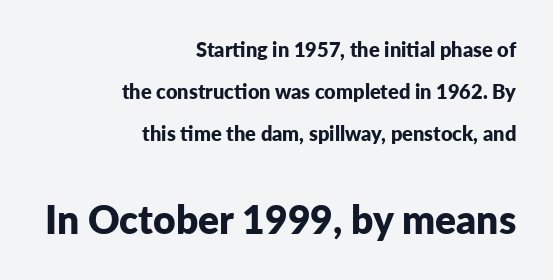
{"serif": "no", "italic": "no", "bold": "yes", "weight": "bold", "width": "normal", "stroke_contrast": "low", "x_height": "medium", "monospaced": "no", "underline": "no", "align": "right", "line_spacing": "loose", "line_spacing_ratio": 2.11, "letter_spacing": "normal", "letter_spacing_em": 0.0, "larger_block": "second", "size_ratio": 1.95, "glyph_px": 39}
